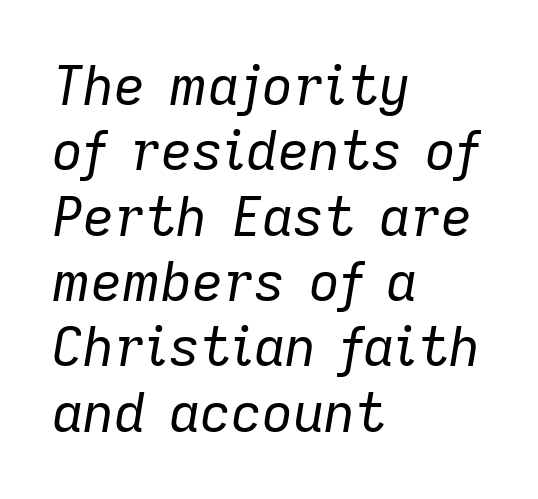
{"italic": "yes", "lean": "right", "slant_degrees": 9, "bold": "no", "weight": "regular", "width": "normal", "stroke_contrast": "low", "x_height": "medium", "monospaced": "no", "underline": "no", "align": "left", "line_spacing_ratio": 1.21, "letter_spacing": "normal", "letter_spacing_em": 0.0, "glyph_px": 54}
